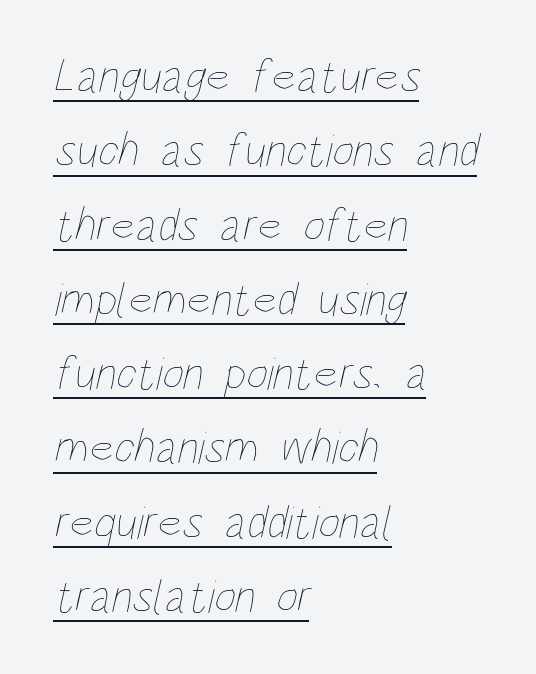
Letters have the restrained weight of plain body copy at most. Varying glyph widths throughout — classic text-font behaviour. Honestly, the underline is the first thing you notice here. The ragged edge is on the right, which tells us the setting is flush left. Successive baselines arrive at the customary interval. The face used here is rendered with its standard letterfit.
